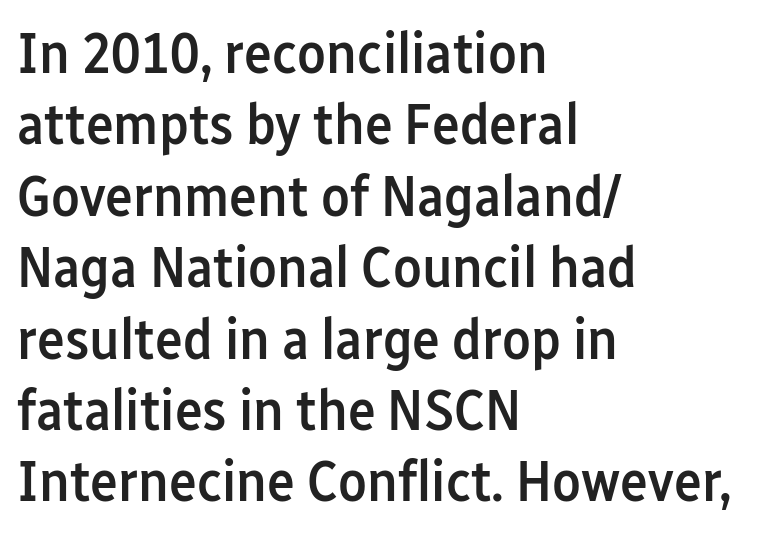
{"serif": "no", "italic": "no", "bold": "semi", "weight": "semibold", "width": "condensed", "stroke_contrast": "low", "x_height": "medium", "monospaced": "no", "underline": "no", "align": "left", "line_spacing_ratio": 1.21, "letter_spacing": "normal", "letter_spacing_em": 0.0, "glyph_px": 59}
